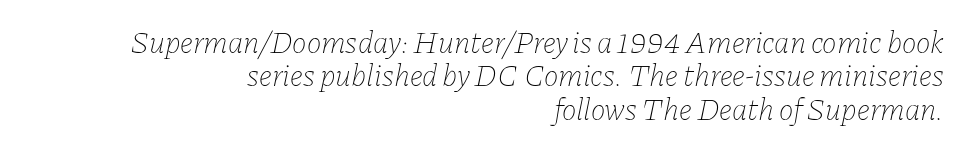
The image shows 31 px thin type, italic (leaning right); set right-aligned, tight line spacing (1.08x), normal letter spacing, not underlined; low stroke contrast and a medium x-height.
